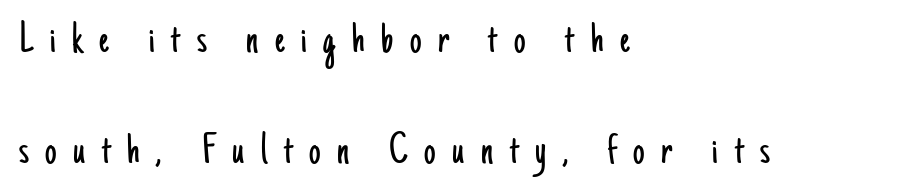
The image shows 46 px light, condensed sans-serif type, upright; set left-aligned, loose line spacing (2.41x), unusually wide letter spacing (+0.36 em), not underlined; low stroke contrast and a small x-height.
